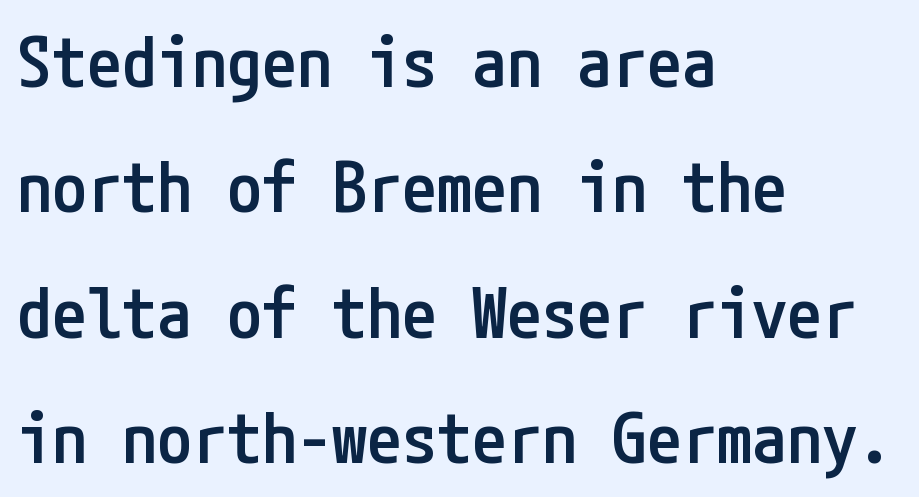
Q: Is the text bold? A: Semi-bold.
Q: Is the text italic (slanted)? A: No, it is upright.
Q: Is the typeface a serif or a sans-serif typeface? A: Sans-serif.
Q: Is the text underlined? A: No.
Q: How is the paragraph aligned? A: Left-aligned.
Q: Is the spacing between letters normal or unusually wide? A: Normal.
Q: Width (condensed, normal, or wide)? A: Condensed.
Q: Stroke contrast? A: Low.
Q: x-height? A: Medium.
